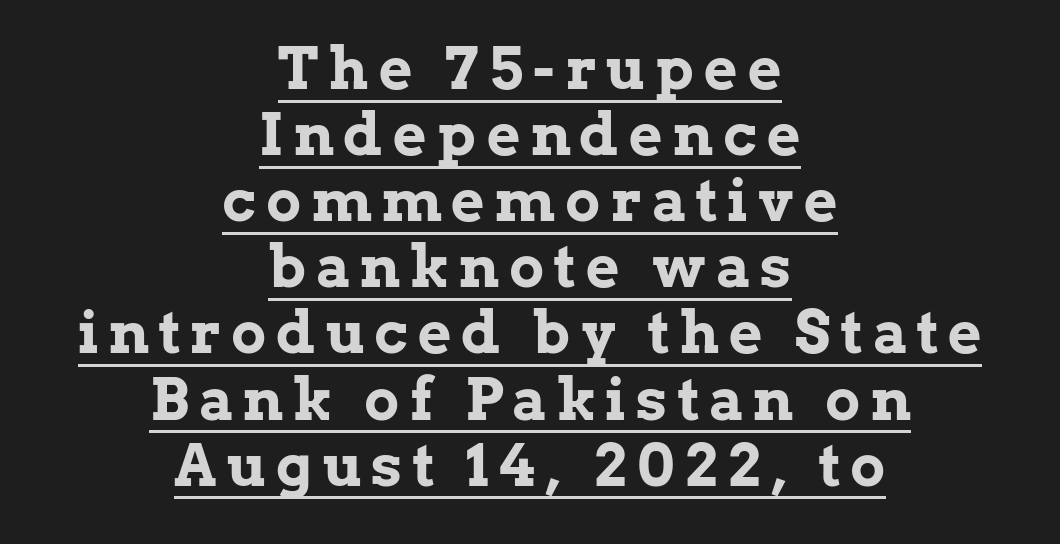
{"serif": "yes", "italic": "no", "bold": "yes", "weight": "bold", "width": "normal", "stroke_contrast": "low", "x_height": "medium", "monospaced": "no", "underline": "yes", "align": "center", "line_spacing": "tight", "line_spacing_ratio": 1.14, "glyph_px": 58}
